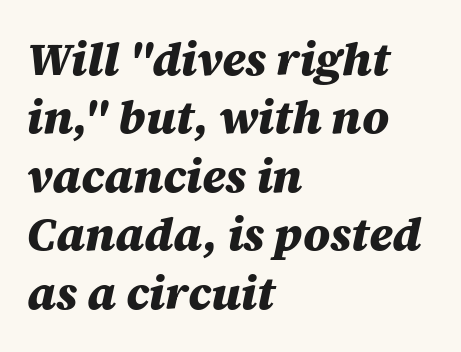
Is this a fixed-width face? No — the glyphs have proportional, varying widths. Summary of vertical rhythm: regular, with standard interline spacing. Casual observation: everything's shoved over to the left. Students, note that the glyphs here touch the page at normal intervals. As a designer I'd log this as weight 700, bold.
